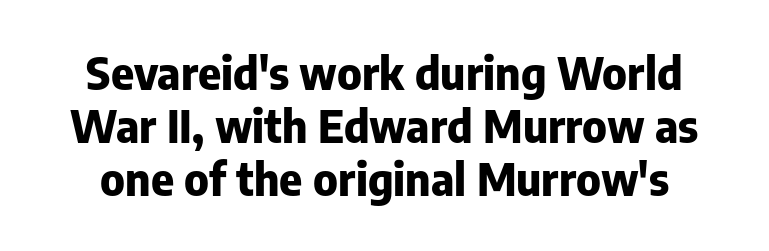
Nobody drew a line under any word here. Short note: letters normally spaced. In terms of posture, this sample is upright. Caption: bold face, heavy strokes. What kind of face is this? One without serifs — a sans. Note the varied advance widths — an 'i' is clearly narrower than an 'm'.
